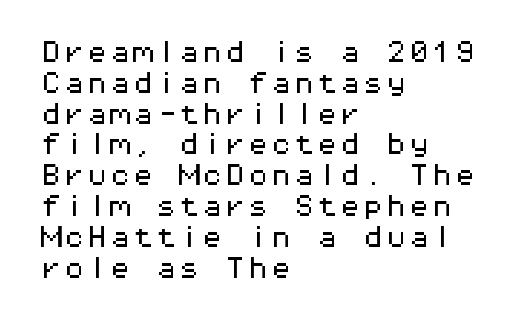
{"italic": "no", "underline": "no", "align": "left", "line_spacing": "normal", "line_spacing_ratio": 1.34, "letter_spacing": "normal", "letter_spacing_em": 0.0, "glyph_px": 23}
